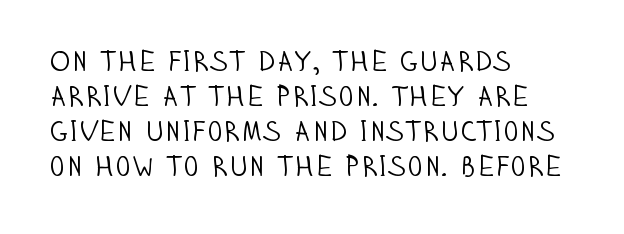
The image shows 29 px light, condensed sans-serif type, upright; set left-aligned, line spacing 1.21x, normal letter spacing, not underlined; low stroke contrast and a large x-height.
